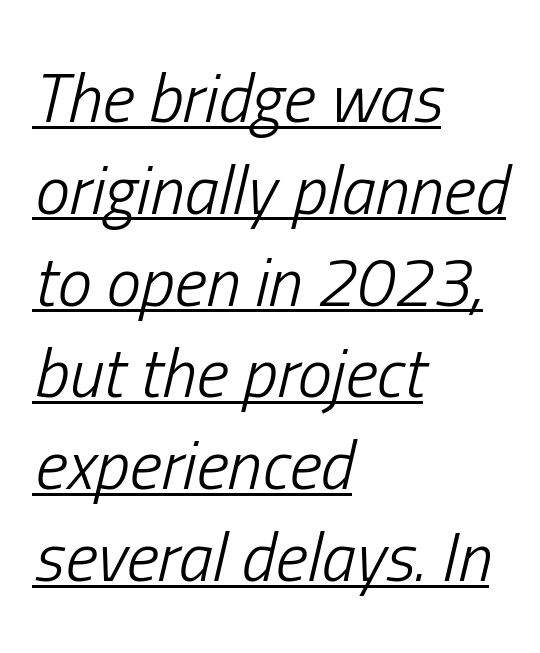
The image shows 69 px light, condensed type, italic (leaning right); set left-aligned, normal line spacing (1.33x), normal letter spacing, underlined; low stroke contrast and a medium x-height.
